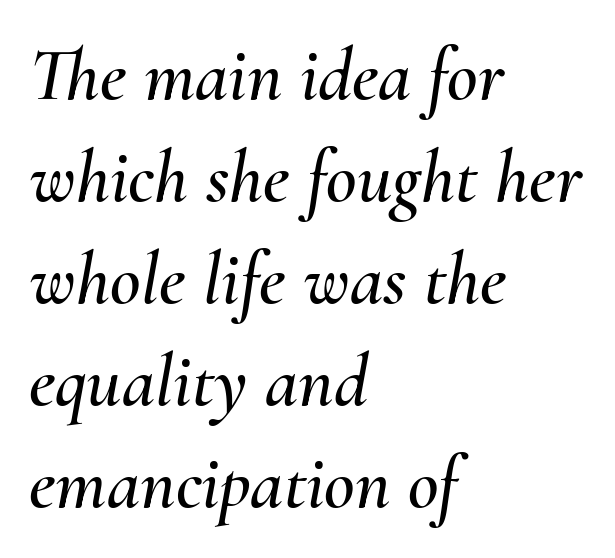
{"italic": "yes", "lean": "right", "slant_degrees": 10, "width": "normal", "stroke_contrast": "medium", "x_height": "small", "monospaced": "no", "underline": "no", "align": "left", "line_spacing": "normal", "line_spacing_ratio": 1.36, "letter_spacing": "normal", "letter_spacing_em": 0.0, "glyph_px": 75}
